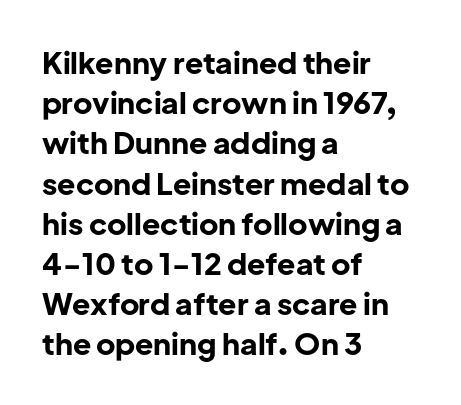
The image shows 30 px bold sans-serif type, upright; set left-aligned, normal line spacing (1.34x), normal letter spacing, not underlined; low stroke contrast and a medium x-height.
